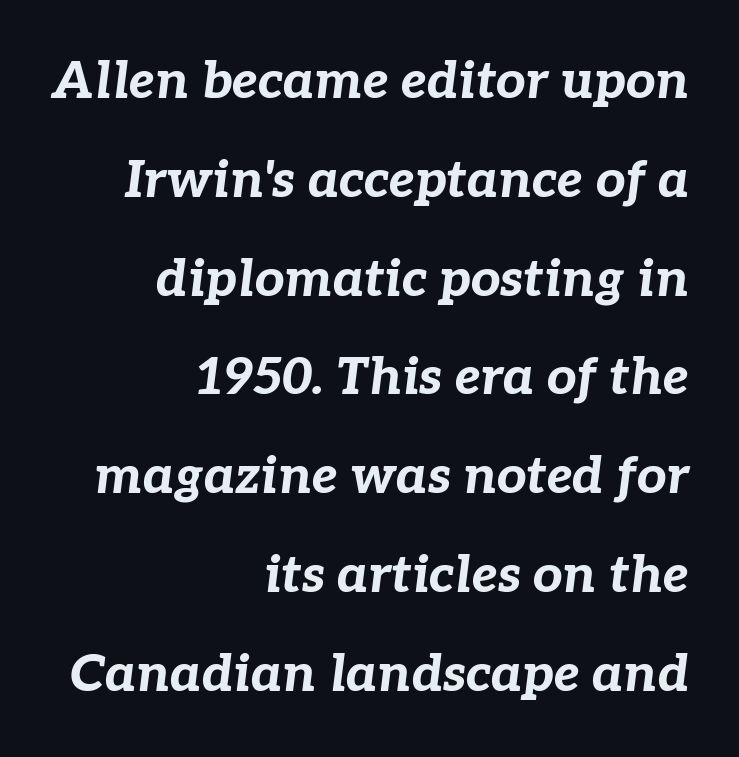
The image shows 52 px bold type, italic (leaning right); set right-aligned, loose line spacing (1.9x), normal letter spacing, not underlined; low stroke contrast and a medium x-height.
